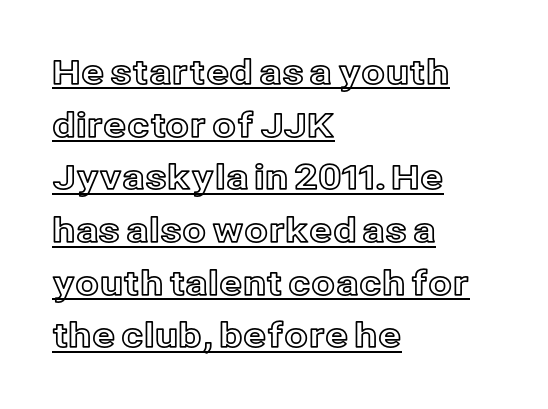
{"italic": "no", "width": "normal", "x_height": "medium", "monospaced": "no", "underline": "yes", "align": "left", "line_spacing": "normal", "line_spacing_ratio": 1.55, "letter_spacing": "normal", "letter_spacing_em": 0.0, "glyph_px": 34}
